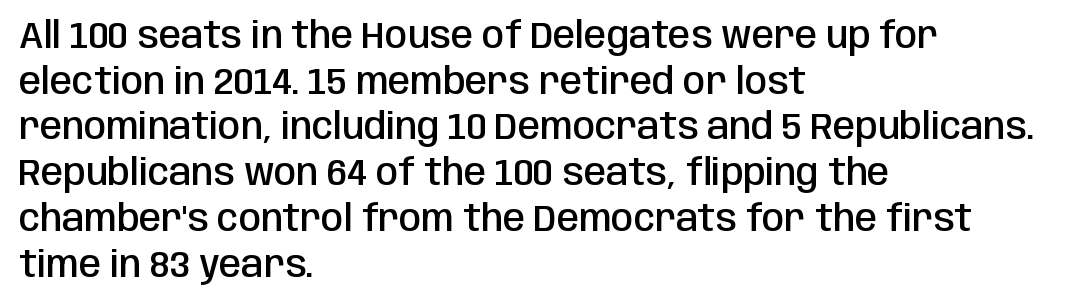
{"serif": "no", "italic": "no", "bold": "semi", "weight": "semibold", "width": "condensed", "stroke_contrast": "low", "x_height": "large", "monospaced": "no", "underline": "no", "align": "left", "line_spacing": "normal", "line_spacing_ratio": 1.27, "letter_spacing": "normal", "letter_spacing_em": 0.0, "glyph_px": 36}
